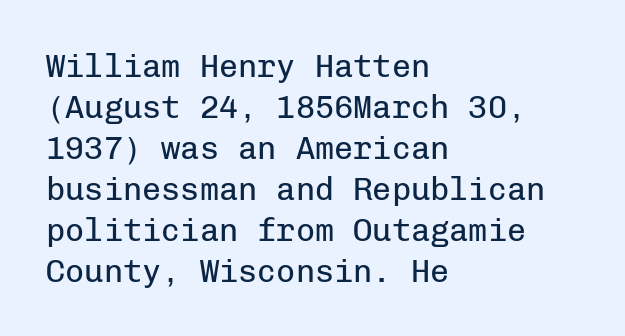
Q: Is the text bold? A: No.
Q: Is the text italic (slanted)? A: No, it is upright.
Q: Is the typeface a serif or a sans-serif typeface? A: Sans-serif.
Q: Is the text underlined? A: No.
Q: How is the paragraph aligned? A: Left-aligned.
Q: Is the spacing between letters normal or unusually wide? A: Normal.
Q: Is the spacing between lines tight, normal or loose? A: Normal.
Q: Width (condensed, normal, or wide)? A: Normal.
Q: Stroke contrast? A: Low.
Q: x-height? A: Medium.
Q: Monospaced? A: Yes.
